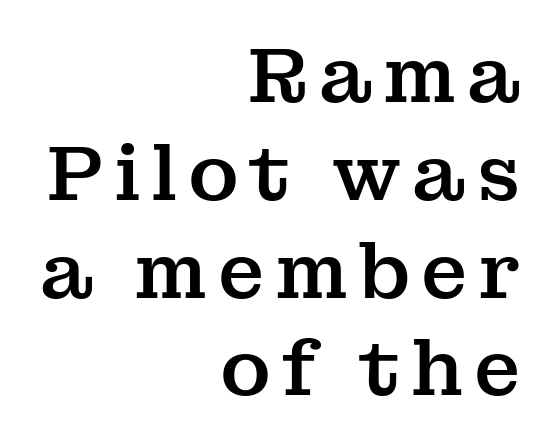
The image shows 77 px serif type, upright; set right-aligned, normal line spacing (1.27x), not underlined; medium stroke contrast and a medium x-height.
